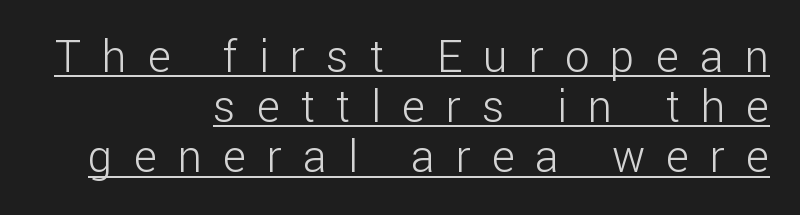
{"serif": "no", "italic": "no", "bold": "no", "weight": "light", "width": "normal", "stroke_contrast": "low", "x_height": "medium", "monospaced": "no", "underline": "yes", "align": "right", "line_spacing": "tight", "line_spacing_ratio": 1.14, "letter_spacing": "wide", "letter_spacing_em": 0.48, "glyph_px": 44}
